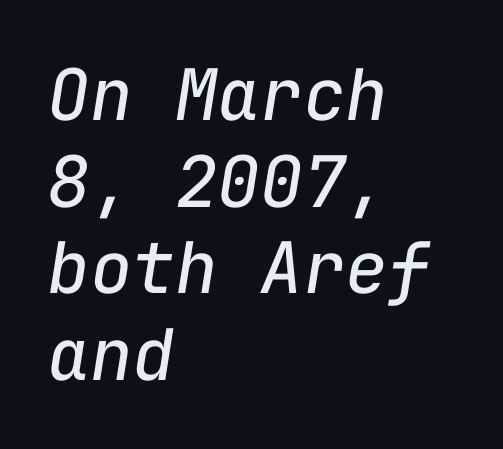
The image shows 71 px regular-weight type, italic (leaning right), monospaced; set left-aligned, line spacing 1.22x, normal letter spacing, not underlined; low stroke contrast and a medium x-height.
